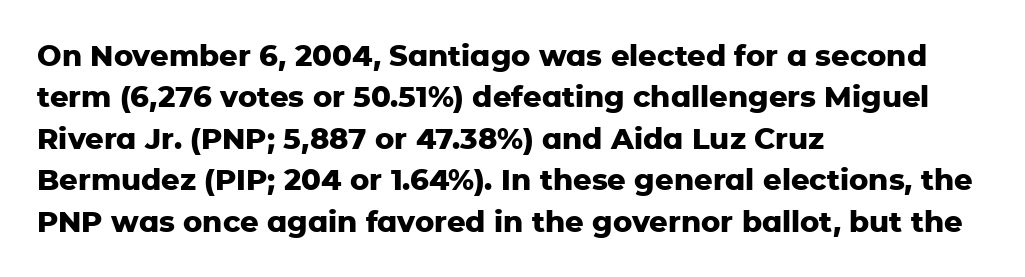
Examine the stroke ends and you'll find no serifs. The letters stand straight up with perfectly vertical stems. On the weight axis this lands at bold, roughly 700. Note the varied advance widths — an 'i' is clearly narrower than an 'm'. Typeset ragged right — the left edge is the straight one. Anything drawn beneath the words? Only blank space.
